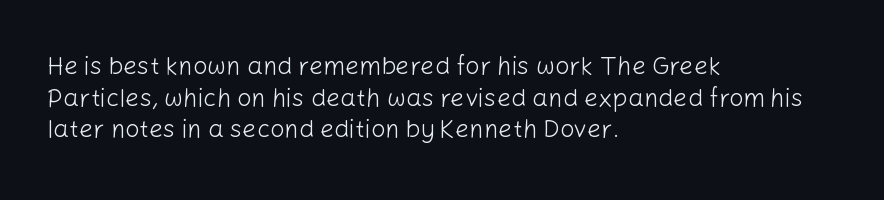
{"italic": "no", "bold": "no", "underline": "no", "align": "left", "line_spacing": "normal", "line_spacing_ratio": 1.27, "letter_spacing": "normal", "letter_spacing_em": 0.0, "glyph_px": 25}
